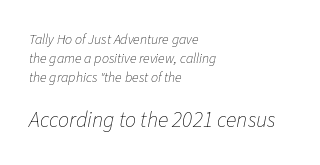
Q: Is the text bold? A: No.
Q: Is the text italic (slanted)? A: Yes, it leans right by about 11 degrees.
Q: Is the text underlined? A: No.
Q: How is the paragraph aligned? A: Left-aligned.
Q: Is the spacing between letters normal or unusually wide? A: Normal.
Q: Is the spacing between lines tight, normal or loose? A: Normal.
Q: Which block of text is set in a larger size, the first (top) or the second (bottom)? A: The second (bottom) one.
